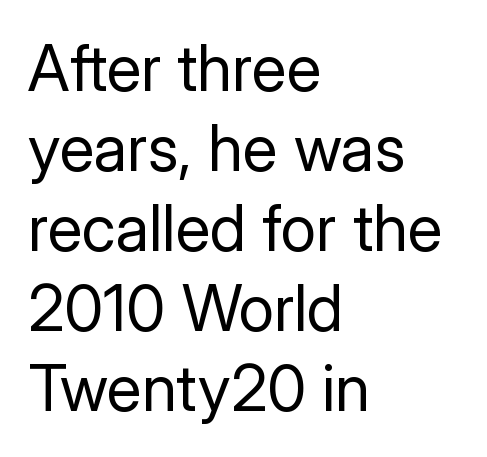
Q: Is the text bold? A: No.
Q: Is the text italic (slanted)? A: No, it is upright.
Q: Is the typeface a serif or a sans-serif typeface? A: Sans-serif.
Q: Is the text underlined? A: No.
Q: How is the paragraph aligned? A: Left-aligned.
Q: Is the spacing between letters normal or unusually wide? A: Normal.
Q: Is the spacing between lines tight, normal or loose? A: Normal.
Q: Width (condensed, normal, or wide)? A: Normal.
Q: Stroke contrast? A: Low.
Q: x-height? A: Medium.
Q: Monospaced? A: No.
